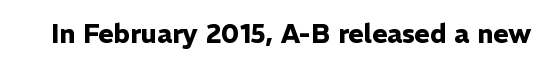
Only glyphs here, with clear space below each row. Rendered with straight, roman letterforms. The glyphs have the mass of a bold cut. Observe the ordinary spacing: letters are neighbours, not strangers.
